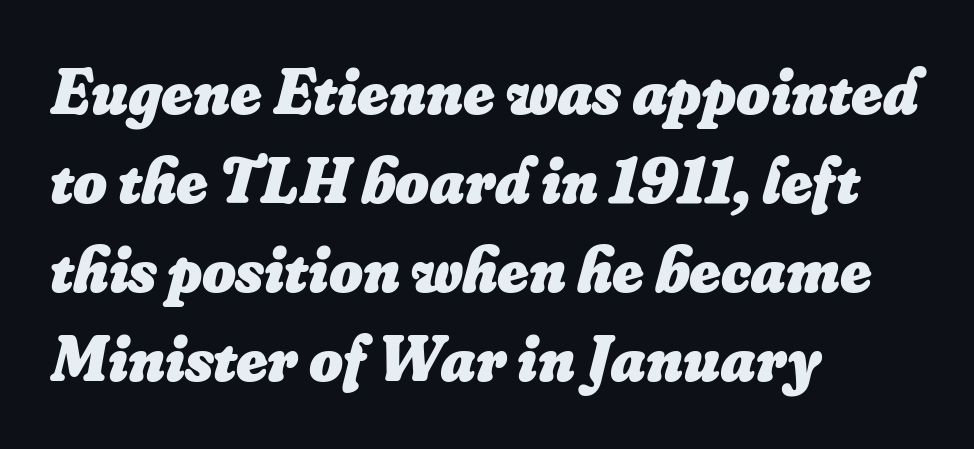
{"italic": "yes", "lean": "right", "slant_degrees": 16, "bold": "yes", "weight": "heavy", "width": "normal", "stroke_contrast": "low", "x_height": "small", "monospaced": "no", "underline": "no", "align": "left", "line_spacing": "normal", "line_spacing_ratio": 1.37, "letter_spacing": "normal", "letter_spacing_em": 0.0, "glyph_px": 65}
